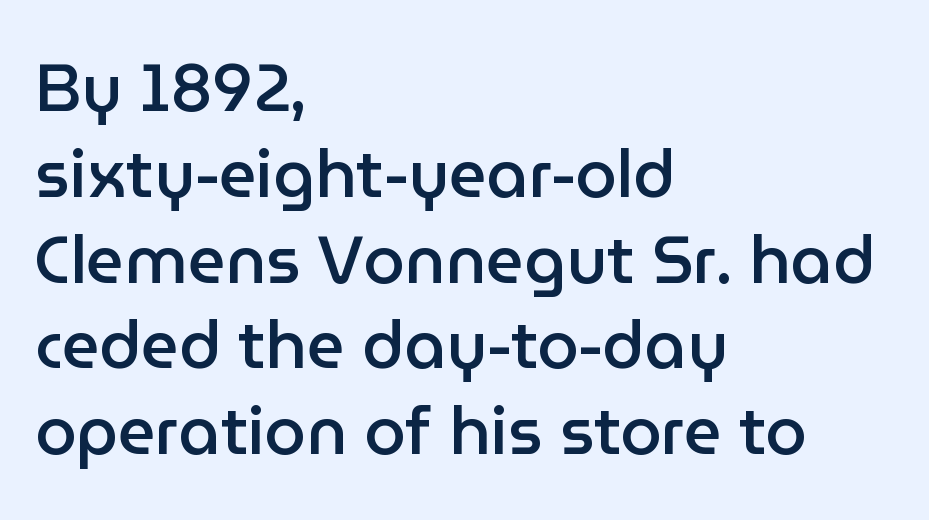
{"serif": "no", "italic": "no", "bold": "semi", "weight": "semibold", "width": "normal", "stroke_contrast": "low", "x_height": "medium", "monospaced": "no", "underline": "no", "align": "left", "line_spacing": "normal", "line_spacing_ratio": 1.3, "letter_spacing": "normal", "letter_spacing_em": 0.0, "glyph_px": 66}
